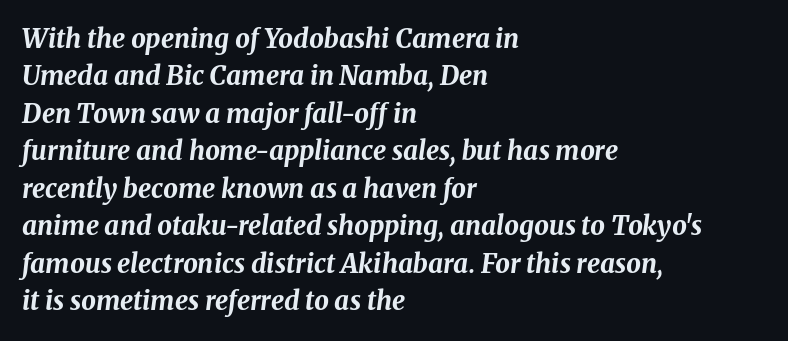
The image shows 26 px bold type, italic (leaning right); set left-aligned, normal line spacing (1.44x), normal letter spacing, not underlined.
